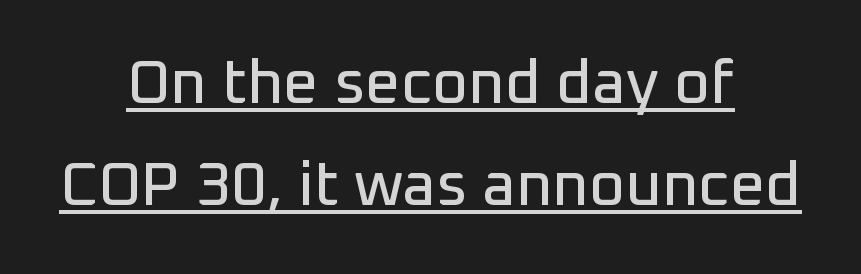
The passage is arranged like a title page — every line centered. Inter-character spacing is left at the font's built-in metrics. Leading: standard. The designer went with a sans here, leaving each stem footless. The rendering uses natural spacing where letterforms have individual widths.
